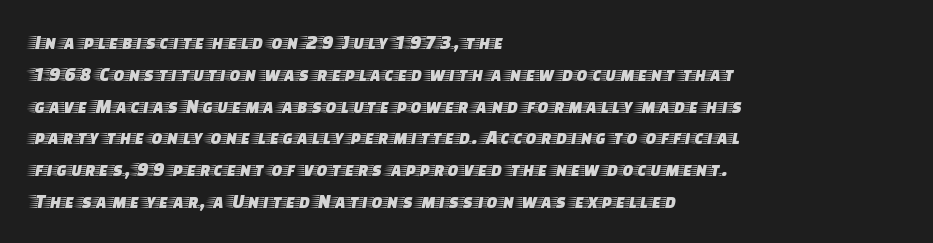
The letterforms sit shoulder to shoulder at normal distance. All the whitespace from short lines collects on the right. The space between consecutive lines is moderate. The area under the type is left untouched.
